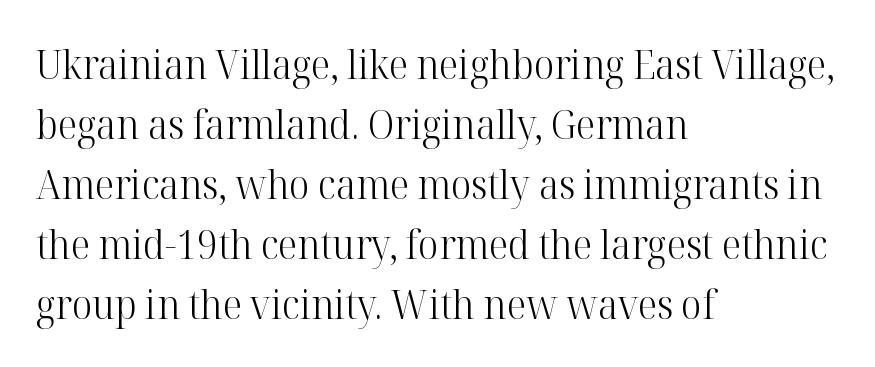
The image shows 40 px light serif type, upright; set left-aligned, normal line spacing (1.5x), normal letter spacing, not underlined; high stroke contrast and a medium x-height.
